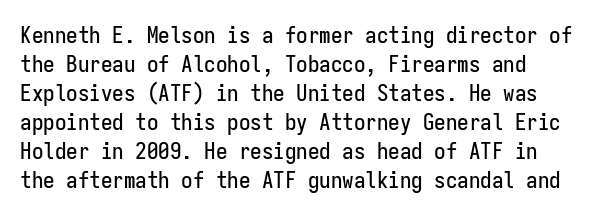
The image shows 23 px text type, upright; set normal line spacing (1.26x), normal letter spacing, not underlined.
